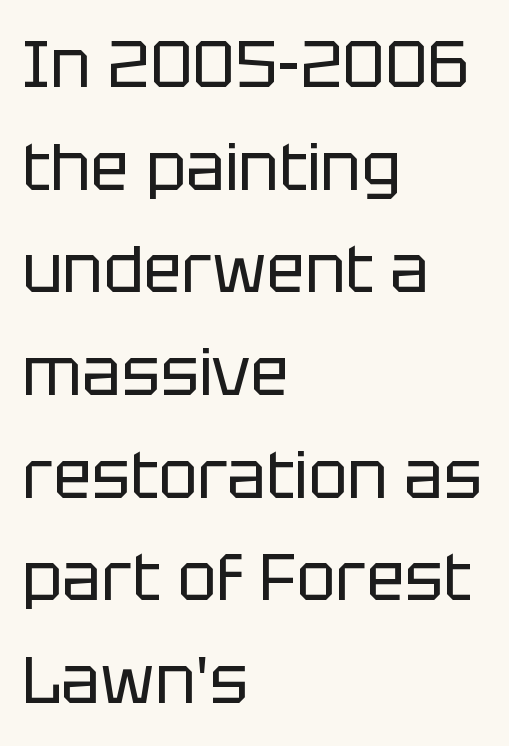
{"serif": "no", "italic": "no", "bold": "no", "weight": "regular", "width": "normal", "stroke_contrast": "low", "x_height": "large", "monospaced": "no", "underline": "no", "align": "left", "line_spacing": "normal", "line_spacing_ratio": 1.58, "letter_spacing": "normal", "letter_spacing_em": 0.0, "glyph_px": 65}
